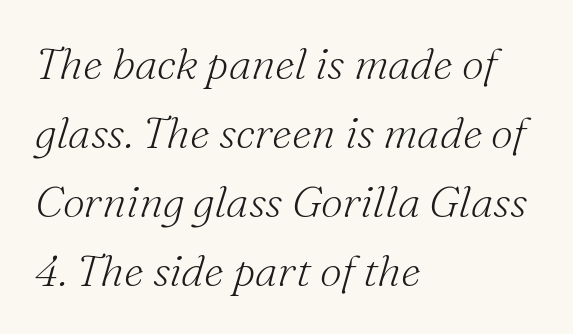
{"serif": "yes", "italic": "yes", "lean": "right", "slant_degrees": 16, "bold": "no", "weight": "light", "width": "normal", "stroke_contrast": "medium", "x_height": "small", "monospaced": "no", "underline": "no", "align": "left", "line_spacing": "normal", "line_spacing_ratio": 1.57, "letter_spacing": "normal", "letter_spacing_em": 0.0, "glyph_px": 44}
